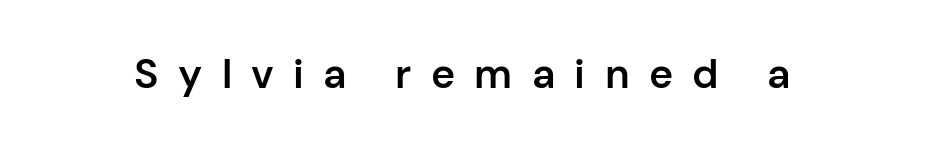
Stems and bowls a touch heavier than normal — semibold. What stands out about the letter spacing? Its width — letters are far apart. Here the designer chose a conventional face with non-uniform glyph widths. To sum up the face: it is a sans, with no serifs. This is roman type, the default non-slanted kind. No word sits above an underline.
